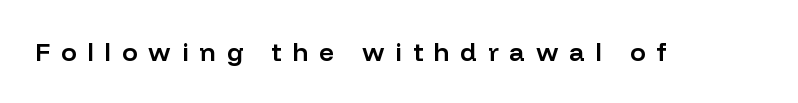
Between one letter and the next there's a generous, obvious gap. The lettering stays uniformly vertical, giving the passage a roman look. Honestly, there is no underline to notice here at all. Weight check: semibold — heavier than regular, not quite bold.
